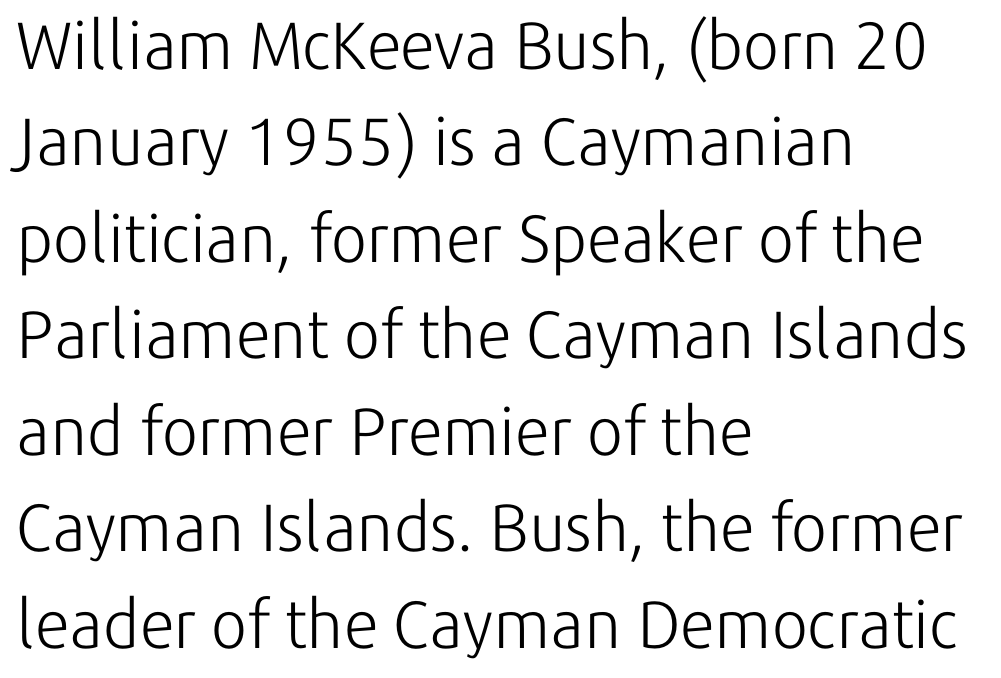
The image shows 67 px light sans-serif type, upright; set left-aligned, normal line spacing (1.44x), normal letter spacing, not underlined; low stroke contrast and a medium x-height.
